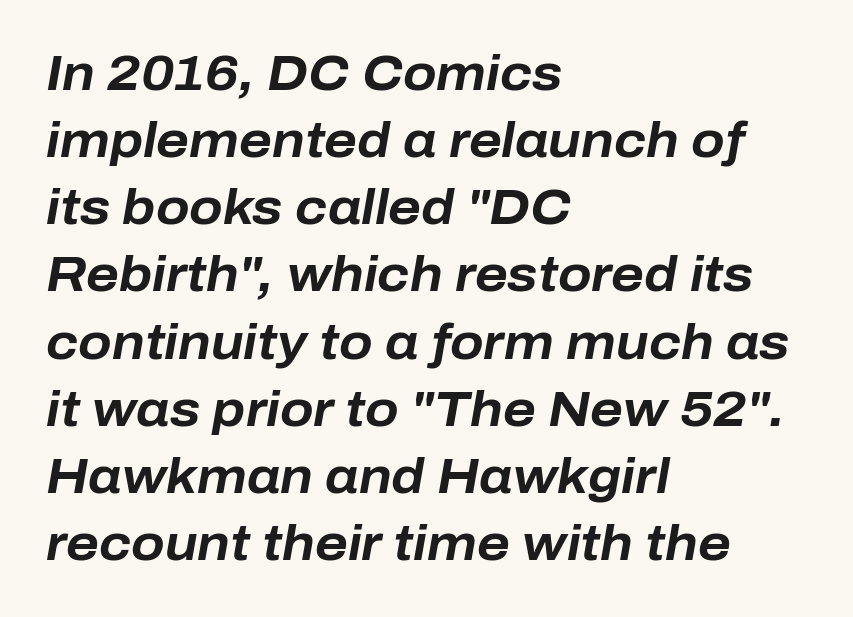
Compared with typical paragraphs, the rows here are spaced about the same. The space directly below the letters is spotless. Summary of weight: heavy, a full bold. Does the copy run flush right? No — it runs flush left. Words appear dense and cohesive because spacing is normal.
